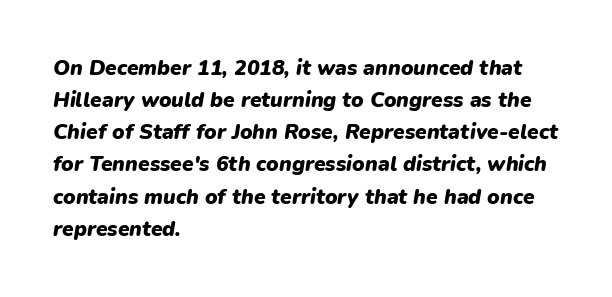
Q: Is the text bold? A: Yes.
Q: Is the text italic (slanted)? A: Yes, it leans right by about 9 degrees.
Q: Is the text underlined? A: No.
Q: How is the paragraph aligned? A: Left-aligned.
Q: Is the spacing between letters normal or unusually wide? A: Normal.
Q: Is the spacing between lines tight, normal or loose? A: Normal.
